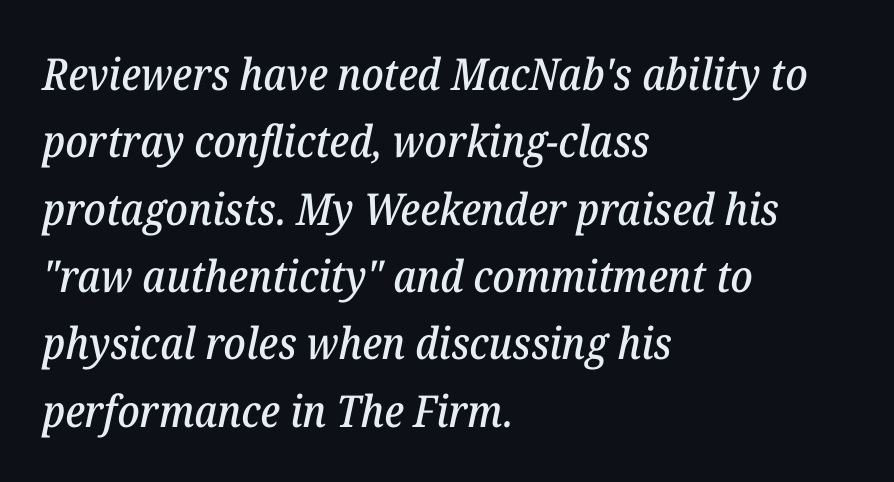
The image shows 44 px serif type, italic (leaning right); set left-aligned, normal line spacing (1.53x), normal letter spacing, not underlined; low stroke contrast and a medium x-height.
